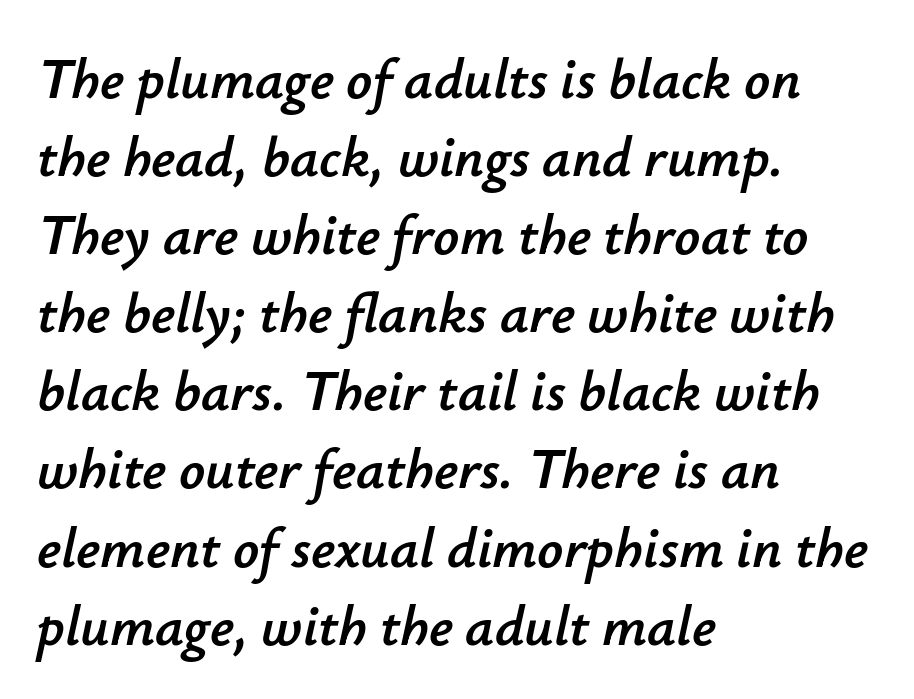
{"italic": "yes", "lean": "right", "slant_degrees": 12, "width": "normal", "stroke_contrast": "low", "x_height": "small", "monospaced": "no", "underline": "no", "align": "left", "line_spacing": "normal", "line_spacing_ratio": 1.37, "letter_spacing": "normal", "letter_spacing_em": 0.0, "glyph_px": 57}
